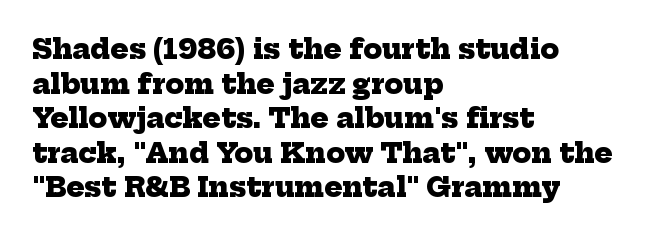
Evenly set lines give the paragraph a standard silhouette. Check under the words: just untouched page. Every letter is thick-stroked: bold, no question. Horizontal alignment here is leftward, the default for most running prose. Observe the ordinary spacing: letters are neighbours, not strangers.
